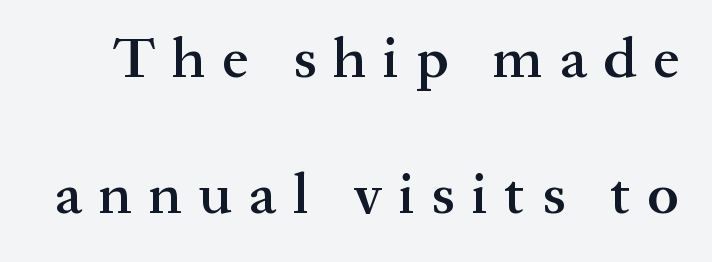
{"serif": "yes", "italic": "no", "bold": "semi", "weight": "semibold", "width": "normal", "stroke_contrast": "medium", "x_height": "medium", "monospaced": "no", "underline": "no", "line_spacing": "loose", "line_spacing_ratio": 2.35, "letter_spacing": "wide", "letter_spacing_em": 0.29, "glyph_px": 58}
